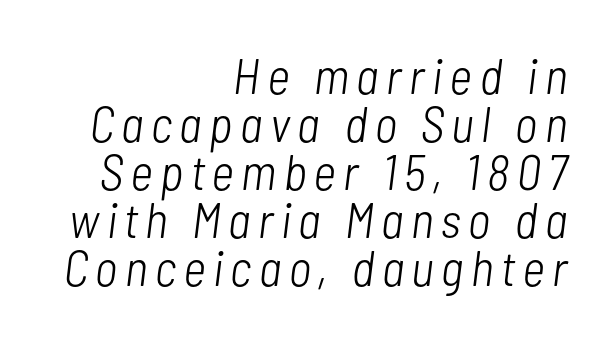
Q: Is the text bold? A: No.
Q: Is the text italic (slanted)? A: Yes, it leans right by about 7 degrees.
Q: Is the text underlined? A: No.
Q: How is the paragraph aligned? A: Right-aligned.
Q: Is the spacing between lines tight, normal or loose? A: Tight.
Q: Width (condensed, normal, or wide)? A: Condensed.
Q: Stroke contrast? A: Low.
Q: x-height? A: Medium.
Q: Monospaced? A: No.
